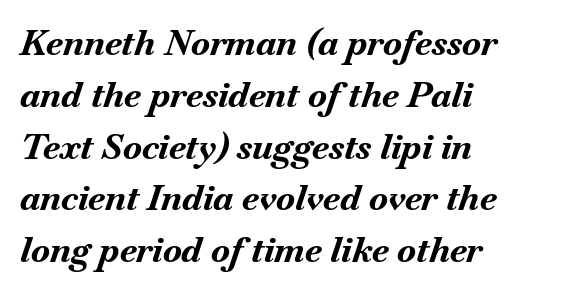
Q: Is the text bold? A: Yes.
Q: Is the text italic (slanted)? A: Yes, it leans right by about 18 degrees.
Q: Is the text underlined? A: No.
Q: How is the paragraph aligned? A: Left-aligned.
Q: Is the spacing between letters normal or unusually wide? A: Normal.
Q: Is the spacing between lines tight, normal or loose? A: Normal.
Q: Width (condensed, normal, or wide)? A: Normal.
Q: Stroke contrast? A: Medium.
Q: x-height? A: Small.
Q: Monospaced? A: No.
